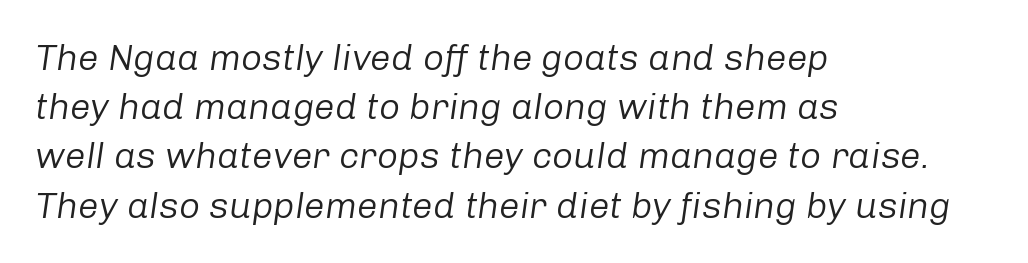
The image shows 37 px regular-weight type, italic (leaning right); set left-aligned, normal line spacing (1.33x), normal letter spacing, not underlined; low stroke contrast and a medium x-height.
